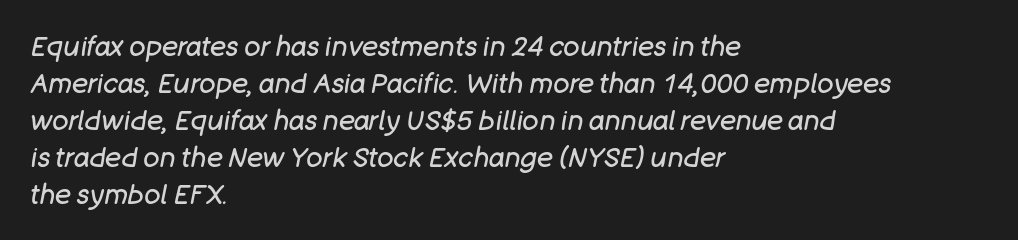
The image shows 27 px text type, italic (leaning right); set left-aligned, normal line spacing (1.37x), normal letter spacing, not underlined.
